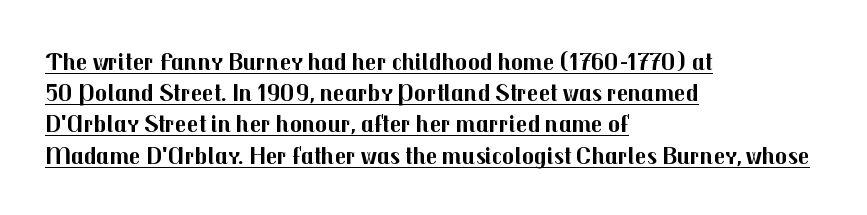
Q: Is the text bold? A: Yes.
Q: Is the text italic (slanted)? A: No, it is upright.
Q: Is the text underlined? A: Yes.
Q: How is the paragraph aligned? A: Left-aligned.
Q: Is the spacing between letters normal or unusually wide? A: Normal.
Q: Is the spacing between lines tight, normal or loose? A: Normal.
